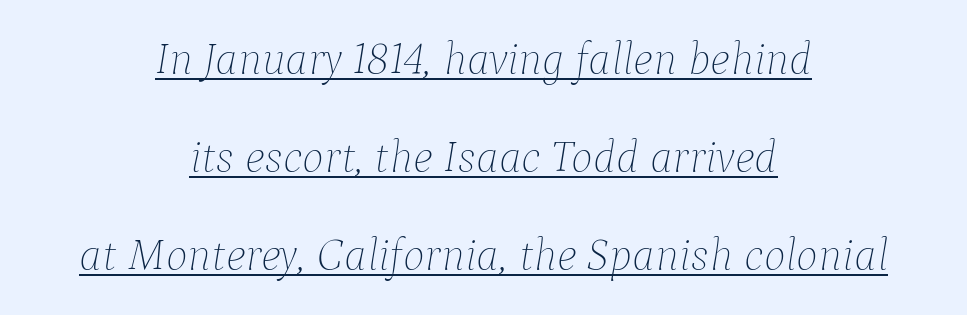
{"italic": "yes", "lean": "right", "slant_degrees": 9, "bold": "no", "weight": "thin", "width": "normal", "stroke_contrast": "low", "x_height": "medium", "monospaced": "no", "underline": "yes", "align": "center", "line_spacing": "loose", "line_spacing_ratio": 2.13, "letter_spacing": "normal", "letter_spacing_em": 0.0, "glyph_px": 46}
